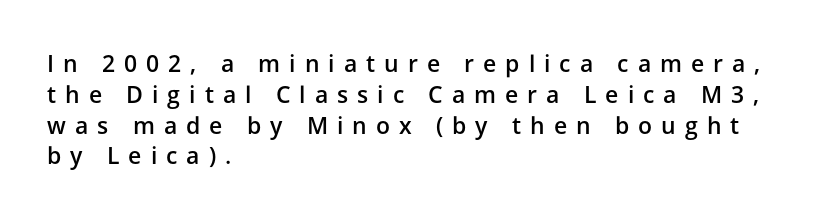
{"italic": "no", "bold": "semi", "underline": "no", "align": "left", "line_spacing": "normal", "line_spacing_ratio": 1.34, "letter_spacing": "wide", "letter_spacing_em": 0.39, "glyph_px": 23}
